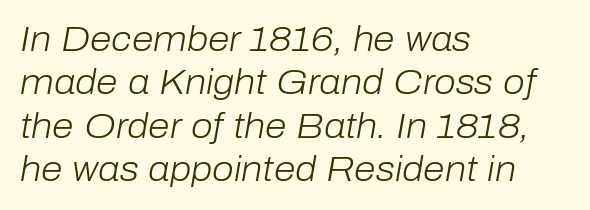
Q: Is the text bold? A: No.
Q: Is the text italic (slanted)? A: Yes, it leans right by about 10 degrees.
Q: Is the text underlined? A: No.
Q: How is the paragraph aligned? A: Left-aligned.
Q: Is the spacing between letters normal or unusually wide? A: Normal.
Q: Width (condensed, normal, or wide)? A: Normal.
Q: Stroke contrast? A: Low.
Q: x-height? A: Medium.
Q: Monospaced? A: No.
